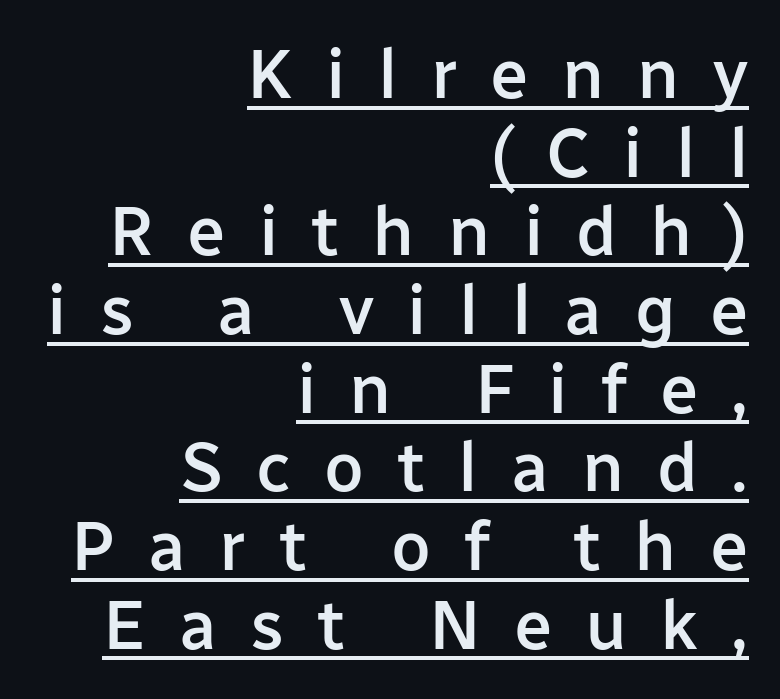
Display-style spreading of the glyphs; the letterfit is very open. These lines are rendered in a variable-pitch font. Honestly, the rows look squashed on top of each other. What weight is shown? A semibold, between regular and bold. The axis of the letterforms is exactly vertical. Letterform terminals end flat and unadorned throughout the passage.
